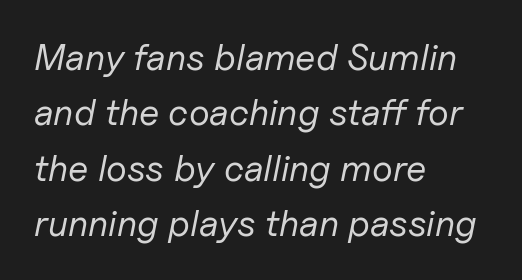
The image shows 37 px regular-weight type, italic (leaning right); set left-aligned, normal line spacing (1.5x), normal letter spacing, not underlined; low stroke contrast and a medium x-height.
